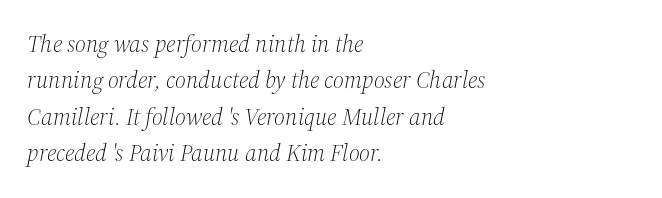
{"italic": "yes", "lean": "right", "slant_degrees": 12, "bold": "no", "underline": "no", "align": "left", "line_spacing": "normal", "line_spacing_ratio": 1.52, "letter_spacing": "normal", "letter_spacing_em": 0.0, "glyph_px": 24}
